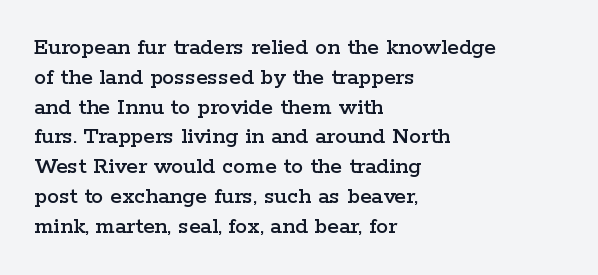
Q: Is the text italic (slanted)? A: No, it is upright.
Q: Is the text underlined? A: No.
Q: How is the paragraph aligned? A: Left-aligned.
Q: Is the spacing between letters normal or unusually wide? A: Normal.
